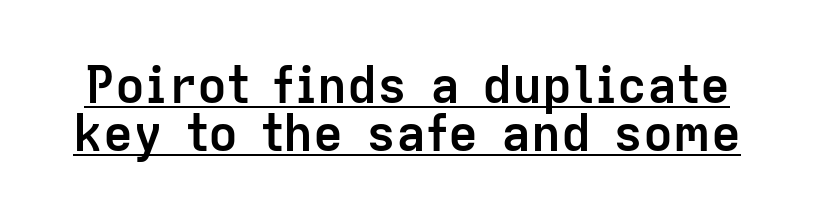
{"serif": "no", "italic": "no", "bold": "yes", "weight": "semibold", "width": "normal", "stroke_contrast": "low", "x_height": "medium", "monospaced": "no", "underline": "yes", "line_spacing": "tight", "line_spacing_ratio": 0.97, "letter_spacing": "normal", "letter_spacing_em": 0.0, "glyph_px": 50}
